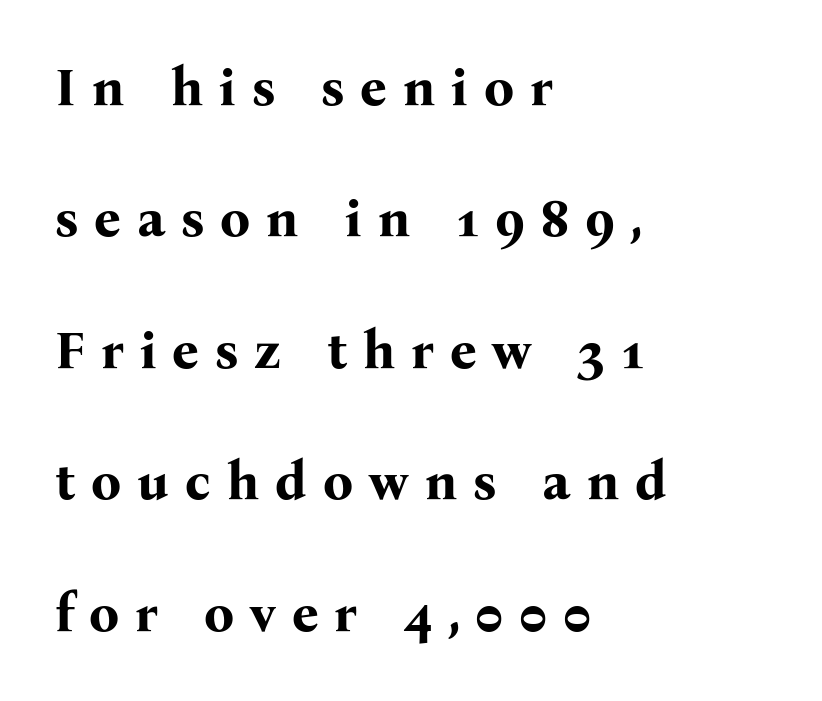
The image shows 53 px bold serif type, upright; set left-aligned, loose line spacing (2.48x), unusually wide letter spacing (+0.3 em), not underlined; medium stroke contrast and a medium x-height.
